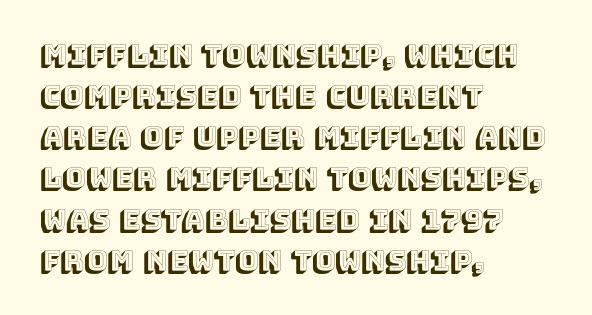
Q: Is the text italic (slanted)? A: No, it is upright.
Q: Is the text underlined? A: No.
Q: How is the paragraph aligned? A: Left-aligned.
Q: Is the spacing between letters normal or unusually wide? A: Normal.
Q: Is the spacing between lines tight, normal or loose? A: Normal.
Q: Width (condensed, normal, or wide)? A: Normal.
Q: x-height? A: Large.
Q: Monospaced? A: No.
